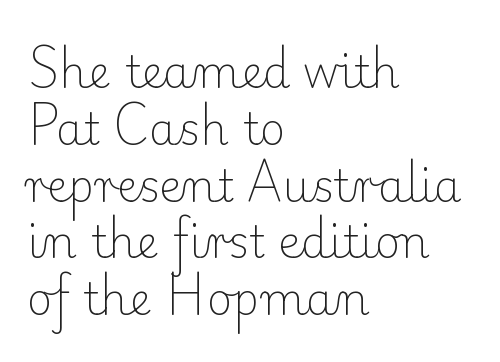
Q: Is the text bold? A: No.
Q: Is the text italic (slanted)? A: No, it is upright.
Q: Is the typeface a serif or a sans-serif typeface? A: Serif.
Q: Is the text underlined? A: No.
Q: How is the paragraph aligned? A: Left-aligned.
Q: Is the spacing between letters normal or unusually wide? A: Normal.
Q: Is the spacing between lines tight, normal or loose? A: Normal.
Q: Width (condensed, normal, or wide)? A: Normal.
Q: Stroke contrast? A: Low.
Q: x-height? A: Small.
Q: Monospaced? A: No.
